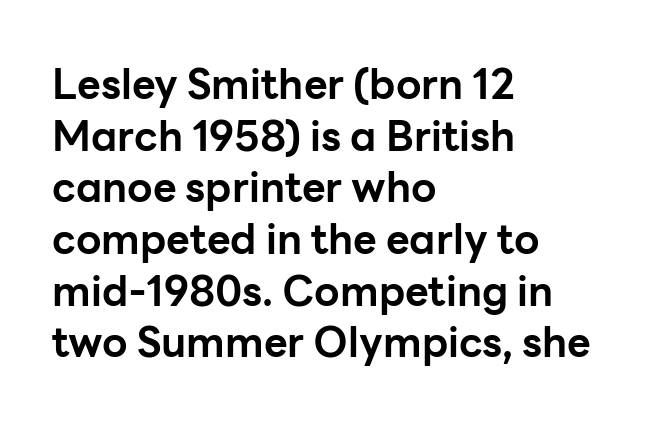
In terms of posture, this sample is upright. Plain, unruled lines of type. Nope, no serifs anywhere on these letters. Where is the straight margin? On the left. The face used here is proportionally spaced, like ordinary book or web type. Standard letterfit; no display-style spreading of the glyphs.
